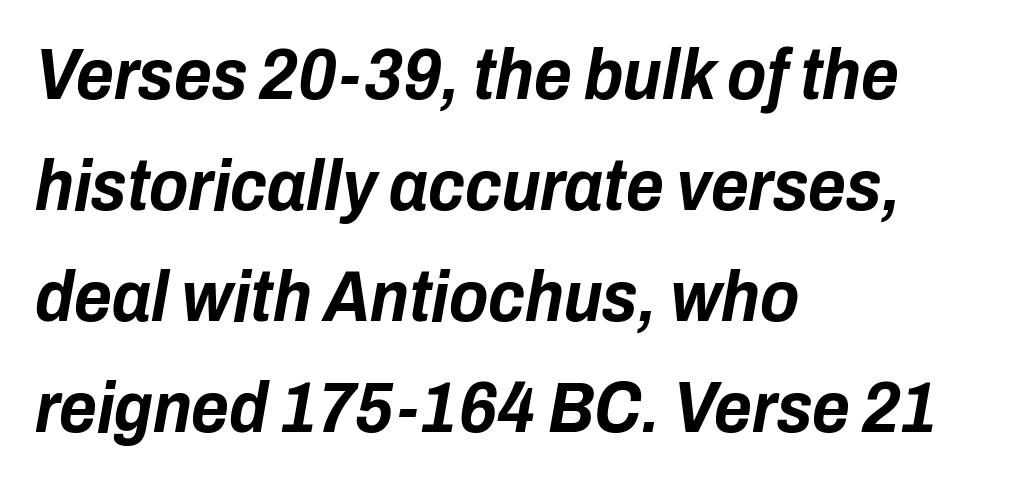
Q: Is the text bold? A: Yes.
Q: Is the text italic (slanted)? A: Yes, it leans right by about 10 degrees.
Q: Is the text underlined? A: No.
Q: How is the paragraph aligned? A: Left-aligned.
Q: Is the spacing between letters normal or unusually wide? A: Normal.
Q: Is the spacing between lines tight, normal or loose? A: Normal.
Q: Width (condensed, normal, or wide)? A: Condensed.
Q: Stroke contrast? A: Low.
Q: x-height? A: Medium.
Q: Monospaced? A: No.
